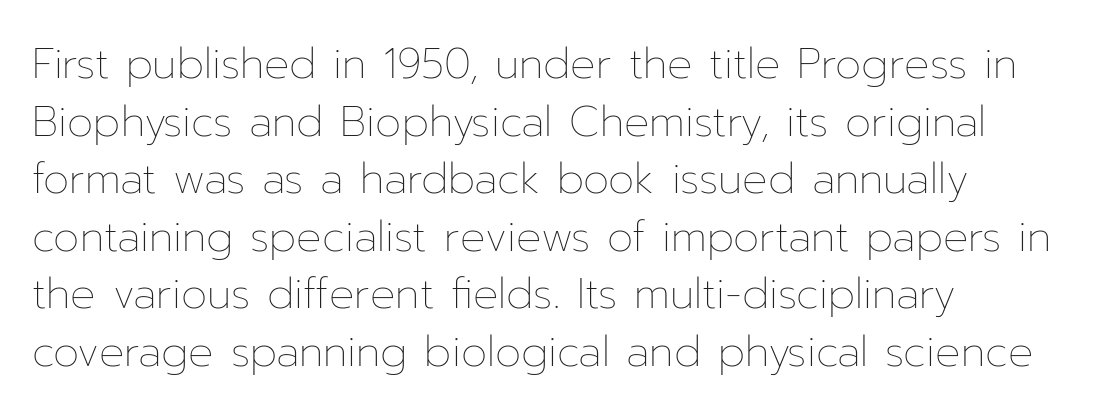
Note the varied advance widths — an 'i' is clearly narrower than an 'm'. Here the glyphs are tracked normally, forming tight word shapes. Notice how the passage keeps a crisp vertical edge on the left only. Words float on clear page, feet unadorned.
